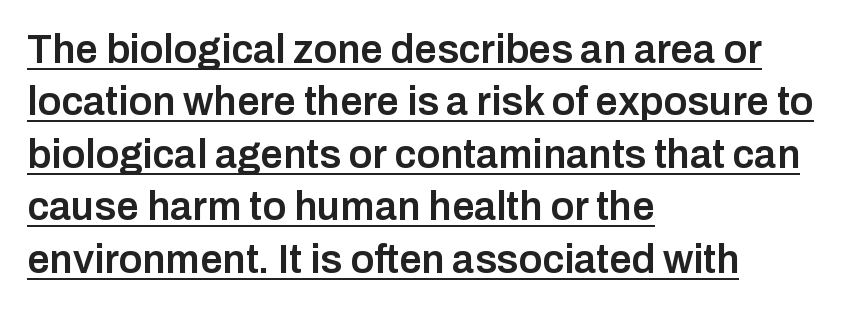
Is the letter spacing exaggerated? No — it looks like the ordinary default. How heavy is the stroke? Medium-heavy — a semibold, shy of bold. The typeface chosen for these lines omits serifs. The leading is moderate, giving the passage an even texture.
